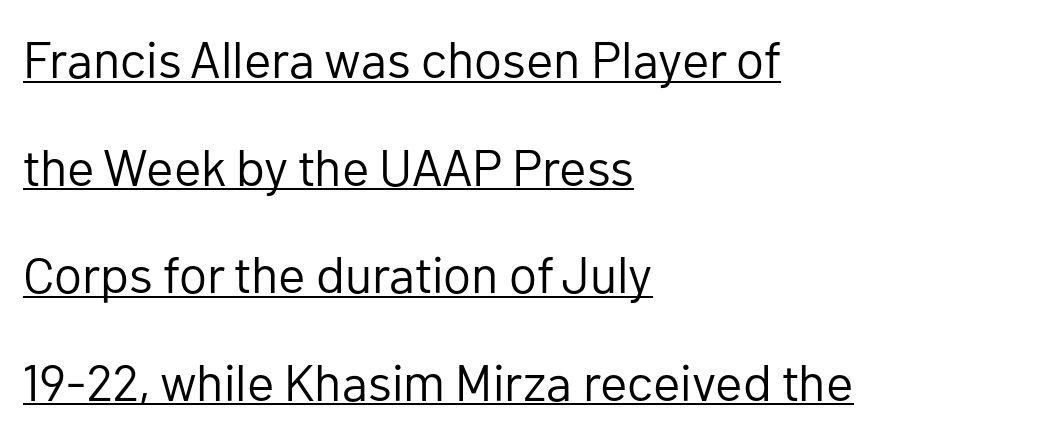
The image shows 51 px regular-weight sans-serif type, upright; set left-aligned, loose line spacing (2.11x), normal letter spacing, underlined; low stroke contrast and a medium x-height.
